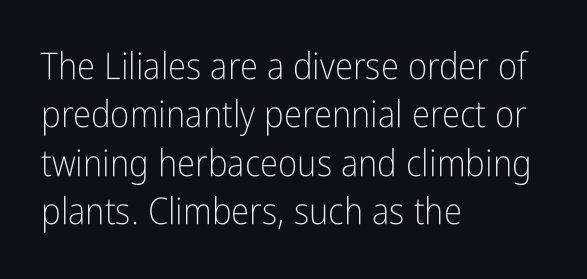
The image shows 37 px light, condensed sans-serif type, upright; set left-aligned, normal line spacing (1.31x), normal letter spacing, not underlined; low stroke contrast and a medium x-height.
